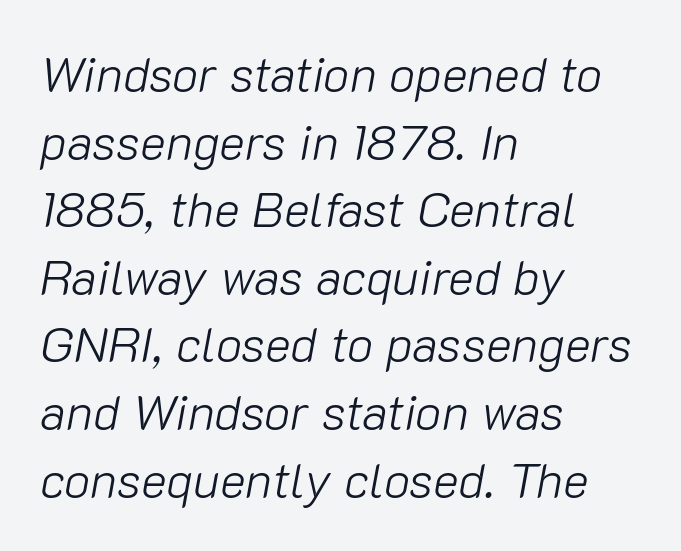
The image shows 49 px light type, italic (leaning right); set left-aligned, normal line spacing (1.38x), normal letter spacing, not underlined; low stroke contrast and a medium x-height.
